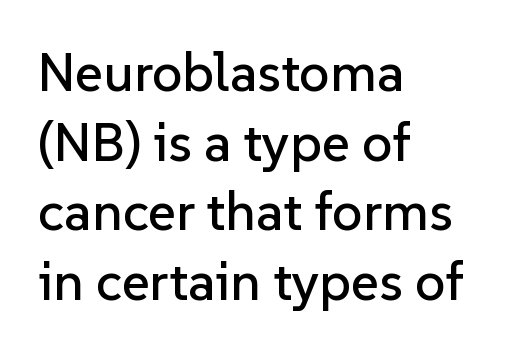
The image shows 54 px sans-serif type, upright; set left-aligned, normal line spacing (1.29x), normal letter spacing, not underlined; low stroke contrast and a medium x-height.
